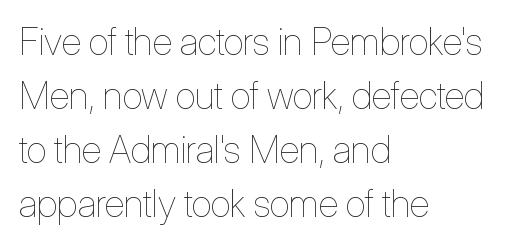
The image shows 37 px thin, condensed type, upright; set left-aligned, normal line spacing (1.46x), normal letter spacing, not underlined; low stroke contrast and a medium x-height.
